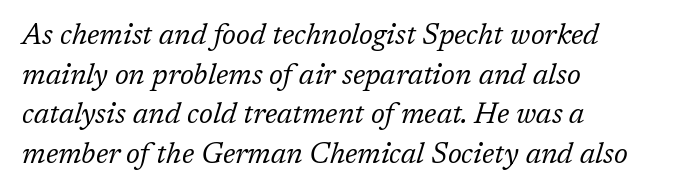
{"serif": "yes", "italic": "yes", "lean": "right", "slant_degrees": 17, "bold": "no", "weight": "regular", "width": "normal", "stroke_contrast": "low", "x_height": "medium", "monospaced": "no", "underline": "no", "align": "left", "line_spacing": "normal", "line_spacing_ratio": 1.37, "letter_spacing": "normal", "letter_spacing_em": 0.0, "glyph_px": 29}
